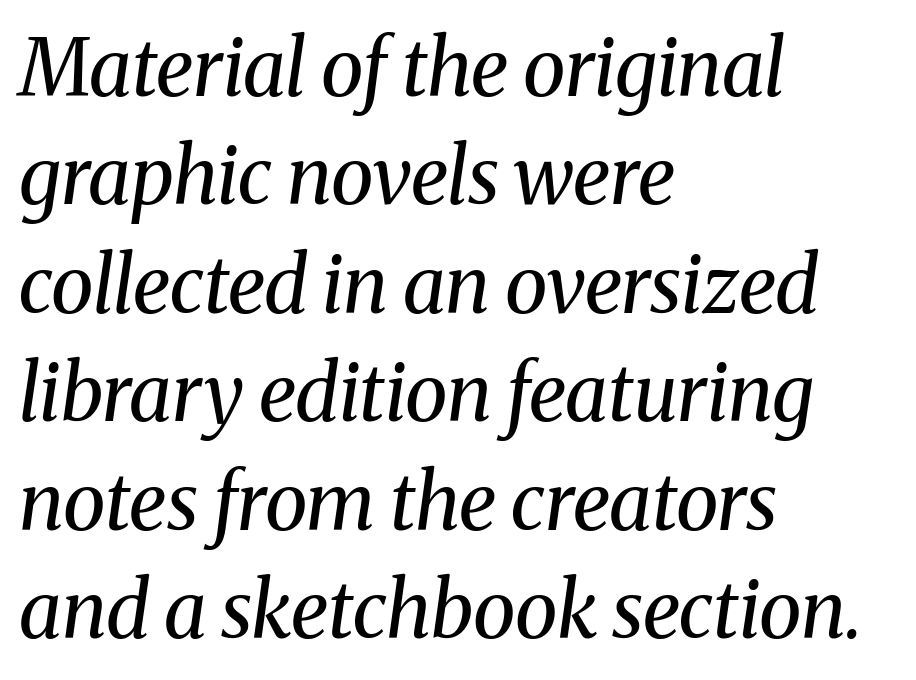
Q: Is the text bold? A: No.
Q: Is the text italic (slanted)? A: Yes, it leans right by about 8 degrees.
Q: Is the typeface a serif or a sans-serif typeface? A: Serif.
Q: Is the text underlined? A: No.
Q: How is the paragraph aligned? A: Left-aligned.
Q: Is the spacing between letters normal or unusually wide? A: Normal.
Q: Is the spacing between lines tight, normal or loose? A: Normal.
Q: Width (condensed, normal, or wide)? A: Normal.
Q: Stroke contrast? A: Medium.
Q: x-height? A: Medium.
Q: Monospaced? A: No.
